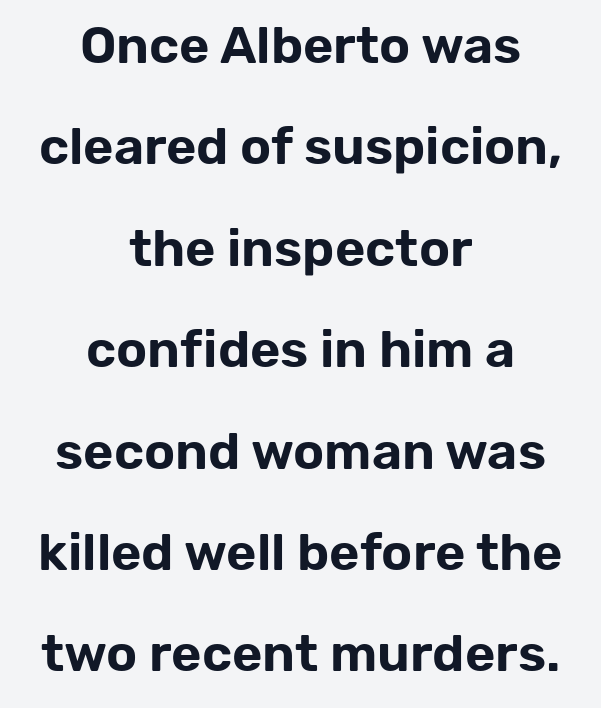
{"serif": "no", "italic": "no", "width": "normal", "stroke_contrast": "low", "x_height": "medium", "monospaced": "no", "underline": "no", "align": "center", "line_spacing": "loose", "line_spacing_ratio": 1.95, "letter_spacing": "normal", "letter_spacing_em": 0.0, "glyph_px": 52}
